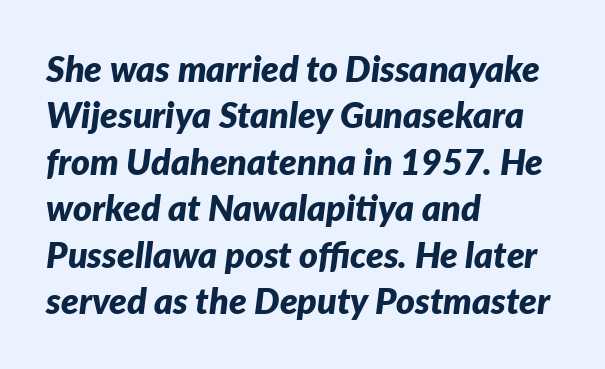
The image shows 36 px bold type, italic (leaning right); set left-aligned, normal line spacing (1.29x), normal letter spacing, not underlined; low stroke contrast and a medium x-height.
